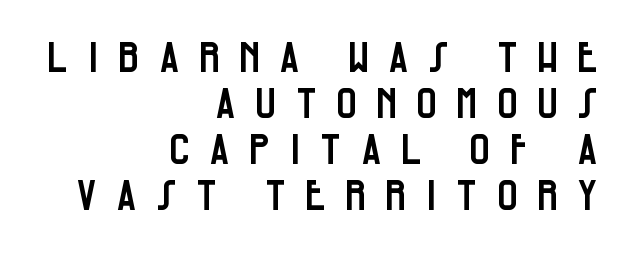
{"serif": "no", "italic": "no", "width": "condensed", "stroke_contrast": "low", "x_height": "large", "monospaced": "no", "underline": "no", "align": "right", "line_spacing": "tight", "line_spacing_ratio": 1.12, "letter_spacing": "wide", "letter_spacing_em": 0.42, "glyph_px": 41}
